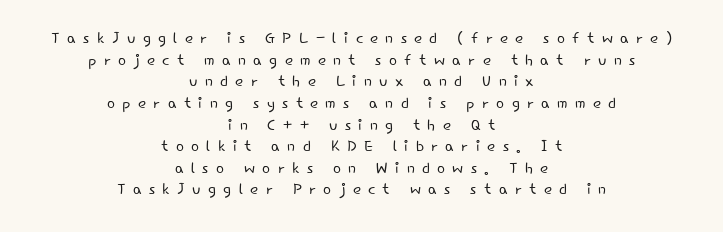
{"italic": "no", "bold": "no", "underline": "no", "align": "center", "line_spacing": "tight", "line_spacing_ratio": 1.03, "letter_spacing": "wide", "letter_spacing_em": 0.35, "glyph_px": 21}
